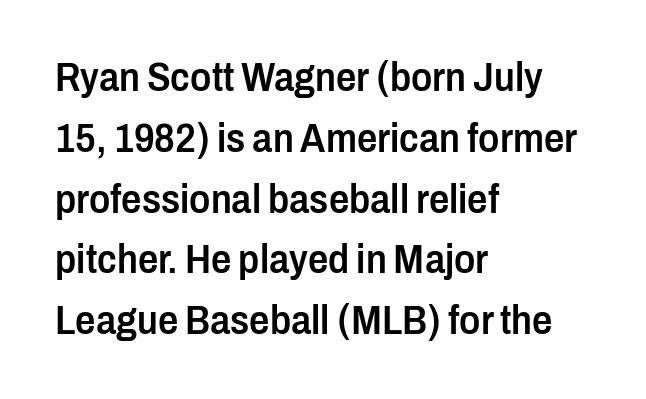
Short and long lines alike share a common starting point at left. The lettering stays uniformly vertical, giving the passage a roman look. The designer went with a sans here, leaving each stem footless. The passage shown stacks its lines at a standard gap. Slightly chunky letters — semibold, I'd say, not full bold. Nobody touched the tracking dial on this one.
